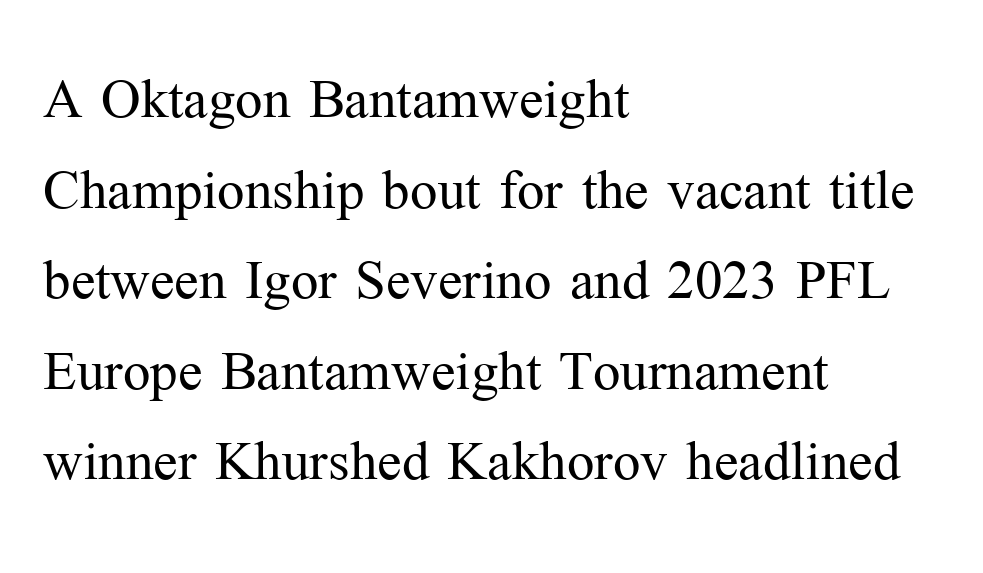
{"serif": "yes", "italic": "no", "bold": "no", "weight": "light", "width": "normal", "stroke_contrast": "medium", "x_height": "medium", "monospaced": "no", "underline": "no", "align": "left", "line_spacing_ratio": 1.24, "letter_spacing": "normal", "letter_spacing_em": 0.0, "glyph_px": 73}
